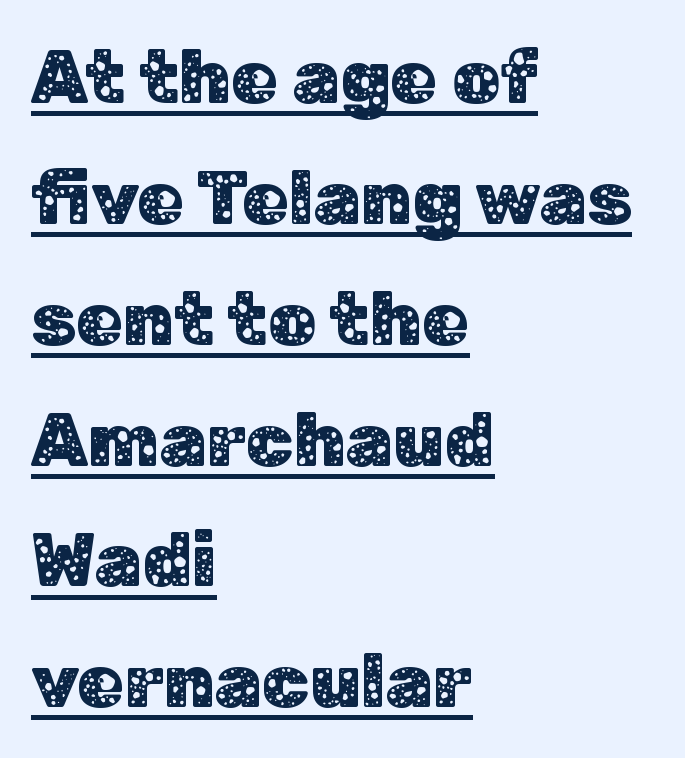
{"serif": "no", "italic": "no", "width": "normal", "stroke_contrast": "low", "x_height": "medium", "monospaced": "no", "underline": "yes", "align": "left", "line_spacing": "normal", "line_spacing_ratio": 1.59, "letter_spacing": "normal", "letter_spacing_em": 0.0, "glyph_px": 76}
